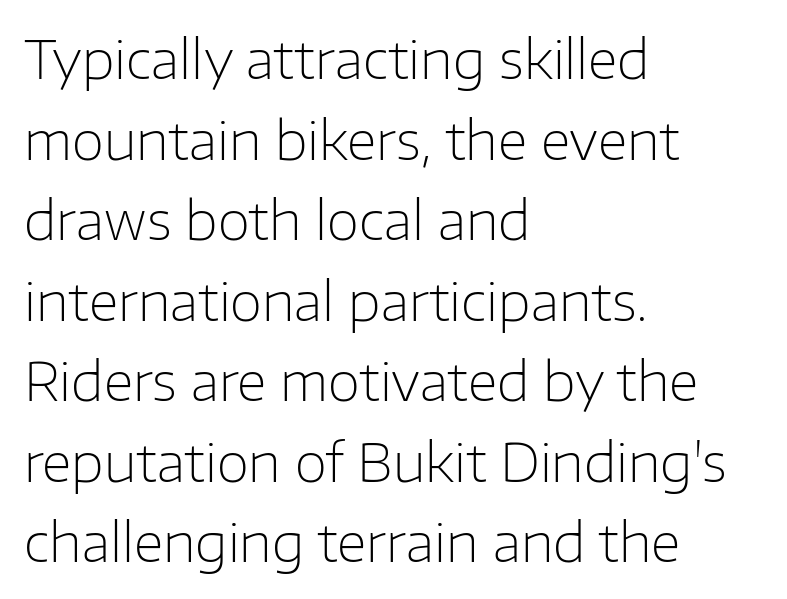
{"serif": "no", "italic": "no", "bold": "no", "weight": "light", "width": "normal", "stroke_contrast": "low", "x_height": "medium", "monospaced": "no", "underline": "no", "align": "left", "line_spacing": "normal", "line_spacing_ratio": 1.52, "letter_spacing": "normal", "letter_spacing_em": 0.0, "glyph_px": 53}
